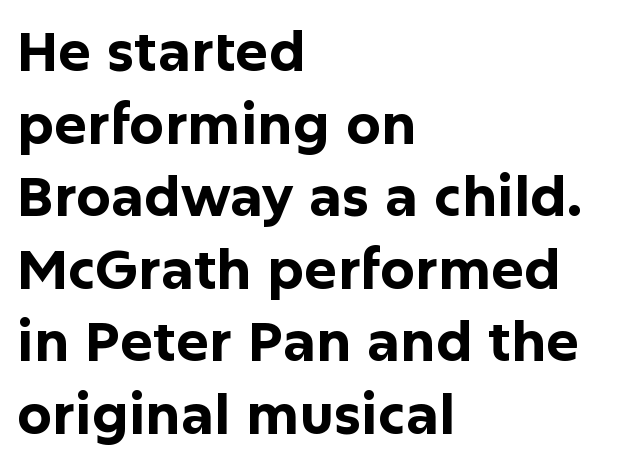
{"serif": "no", "italic": "no", "bold": "yes", "weight": "bold", "width": "normal", "stroke_contrast": "low", "x_height": "medium", "monospaced": "no", "underline": "no", "align": "left", "line_spacing": "normal", "line_spacing_ratio": 1.32, "letter_spacing": "normal", "letter_spacing_em": 0.0, "glyph_px": 55}
